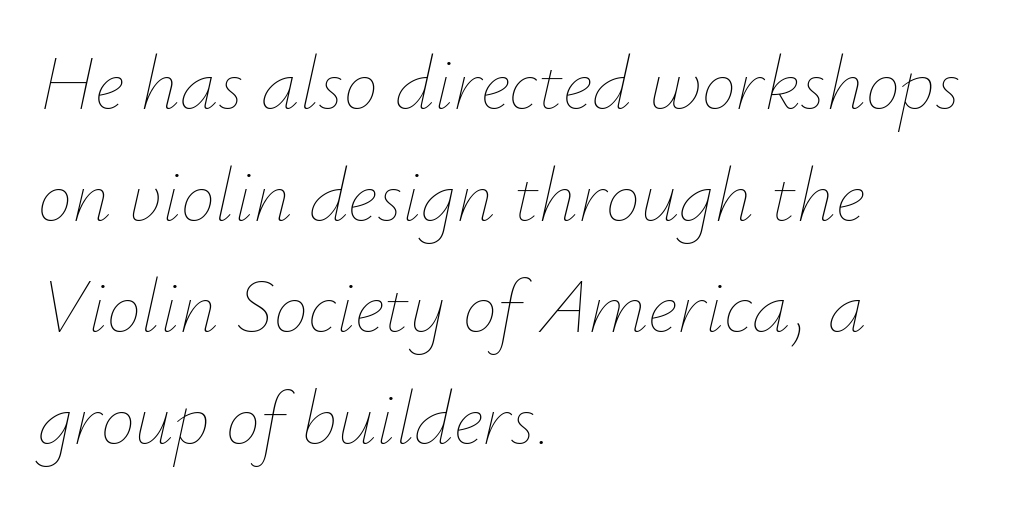
Q: Is the text bold? A: No.
Q: Is the text italic (slanted)? A: Yes, it leans right by about 12 degrees.
Q: Is the text underlined? A: No.
Q: How is the paragraph aligned? A: Left-aligned.
Q: Is the spacing between letters normal or unusually wide? A: Normal.
Q: Is the spacing between lines tight, normal or loose? A: Normal.
Q: Width (condensed, normal, or wide)? A: Normal.
Q: Stroke contrast? A: Low.
Q: x-height? A: Small.
Q: Monospaced? A: No.
